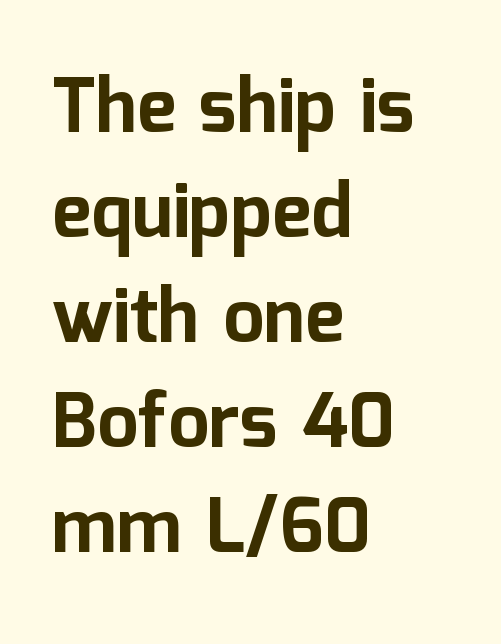
When letters stand straight like this, we call the style roman or upright. On the weight axis this lands at bold, roughly 700. The rendering keeps characters at their native spacing. Here the designer chose a conventional face with non-uniform glyph widths.
